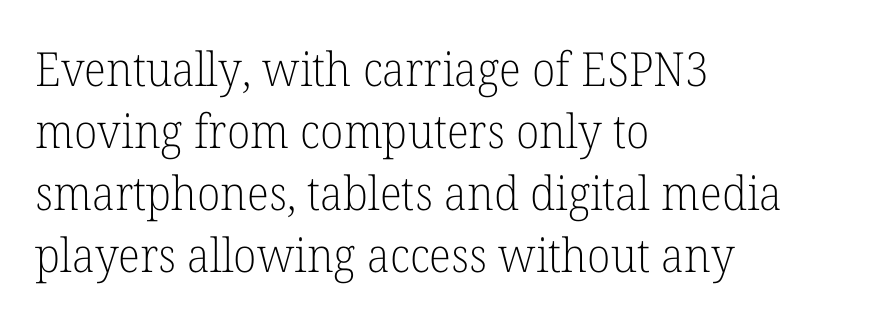
{"serif": "yes", "italic": "no", "bold": "no", "weight": "light", "width": "normal", "stroke_contrast": "low", "x_height": "medium", "monospaced": "no", "underline": "no", "align": "left", "line_spacing": "normal", "line_spacing_ratio": 1.32, "letter_spacing": "normal", "letter_spacing_em": 0.0, "glyph_px": 47}
